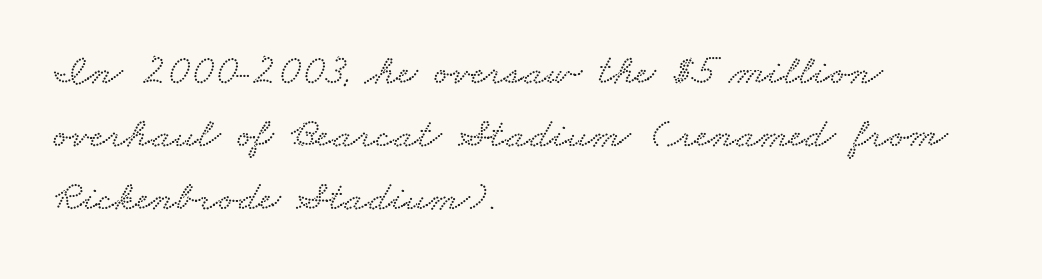
Descenders hang freely into open space. Spacing verdict: proportional, widths tailored to each character. A typesetter would call this zero additional tracking. These lines sit exactly where default settings would place them. Line starts are locked; line ends wander.
